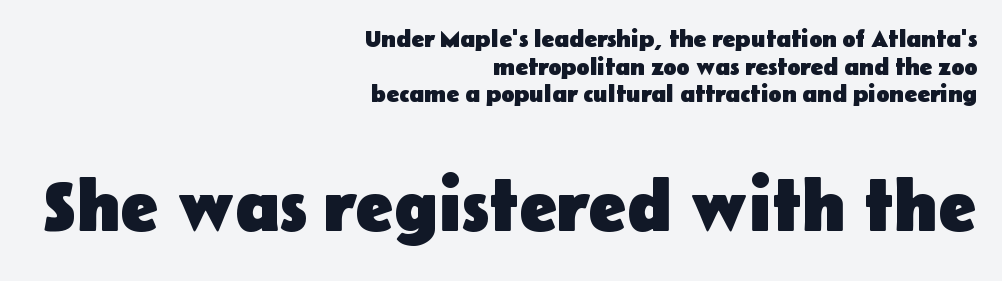
Q: Is the text bold? A: Yes.
Q: Is the text italic (slanted)? A: No, it is upright.
Q: Is the typeface a serif or a sans-serif typeface? A: Sans-serif.
Q: Is the text underlined? A: No.
Q: How is the paragraph aligned? A: Right-aligned.
Q: Is the spacing between letters normal or unusually wide? A: Normal.
Q: Is the spacing between lines tight, normal or loose? A: Tight.
Q: Which block of text is set in a larger size, the first (top) or the second (bottom)? A: The second (bottom) one.
Q: Width (condensed, normal, or wide)? A: Normal.
Q: Stroke contrast? A: Low.
Q: x-height? A: Medium.
Q: Monospaced? A: No.
